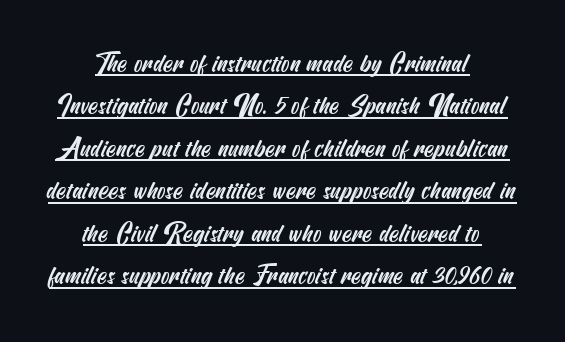
A typographer would call this underscored text. Is the letter spacing exaggerated? No — it looks like the ordinary default. These lines stack symmetrically, like a column narrowing and widening about its center. A normal amount of white space separates one row of letters from the next.
